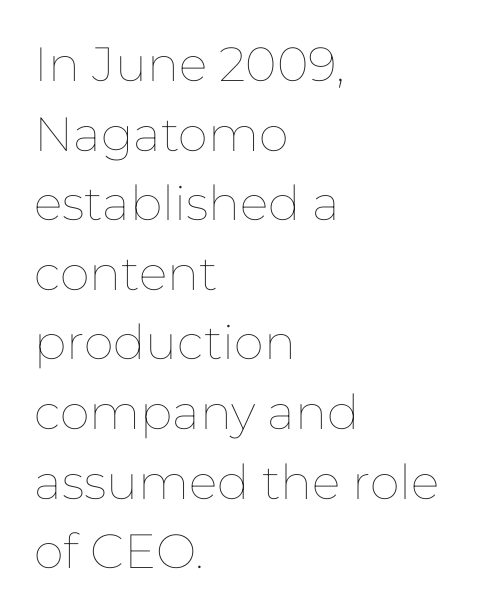
The image shows 48 px thin type, upright; set left-aligned, normal line spacing (1.45x), normal letter spacing, not underlined; low stroke contrast and a medium x-height.
